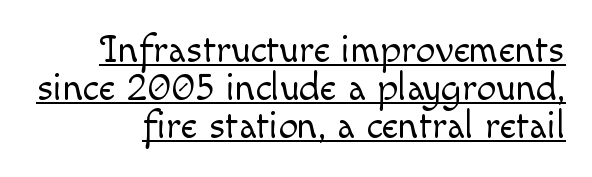
The image shows 39 px light type, upright; set right-aligned, tight line spacing (0.97x), normal letter spacing, underlined; a small x-height.
